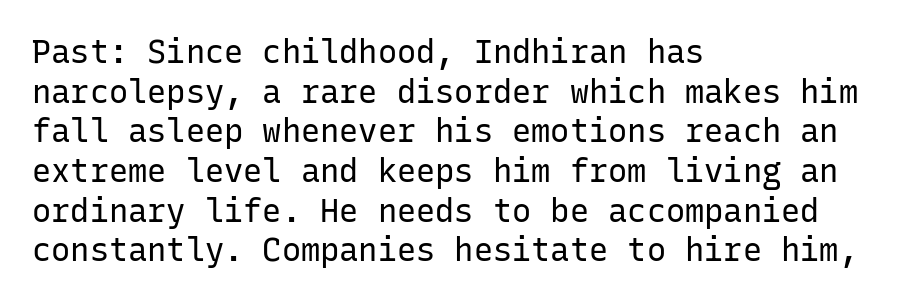
The image shows 32 px regular-weight sans-serif type, upright, monospaced; set left-aligned, line spacing 1.24x, normal letter spacing, not underlined; low stroke contrast and a medium x-height.
